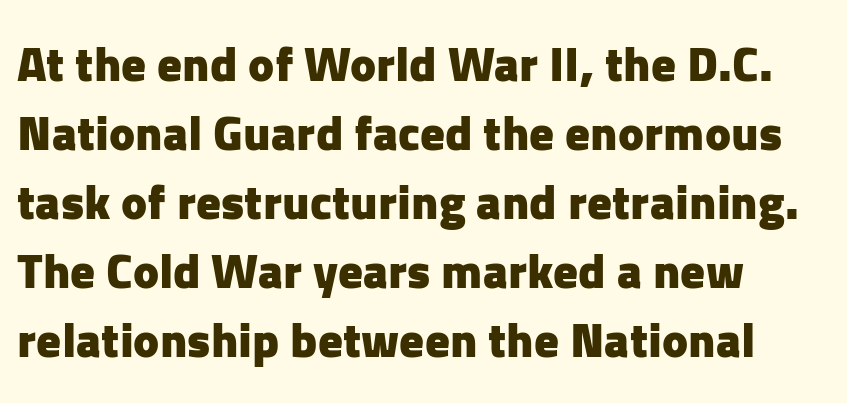
The image shows 49 px heavy sans-serif type, upright; set left-aligned, normal line spacing (1.41x), normal letter spacing, not underlined; low stroke contrast and a medium x-height.
